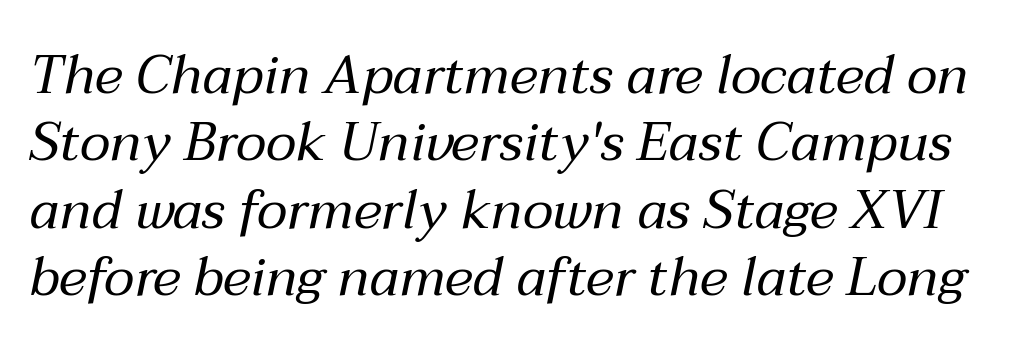
The passage shown is not underscored anywhere. Honestly, the row spacing looks completely unremarkable. Ink coverage per letter is moderate at most. Do the characters align in a grid? No, the font is proportional. The whole block is typeset with a tilt.
